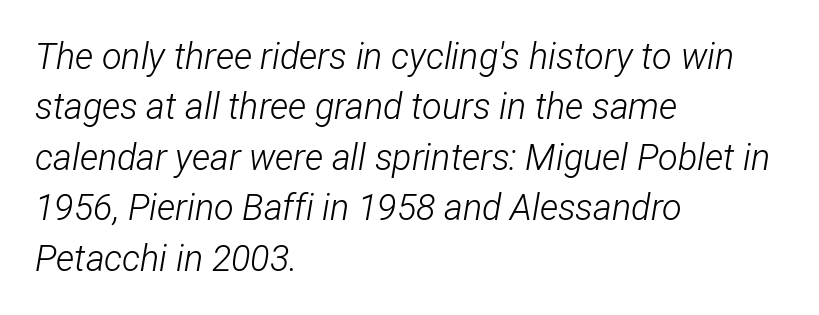
Q: Is the text bold? A: No.
Q: Is the text italic (slanted)? A: Yes, it leans right by about 12 degrees.
Q: Is the text underlined? A: No.
Q: How is the paragraph aligned? A: Left-aligned.
Q: Is the spacing between letters normal or unusually wide? A: Normal.
Q: Is the spacing between lines tight, normal or loose? A: Normal.
Q: Width (condensed, normal, or wide)? A: Condensed.
Q: Stroke contrast? A: Low.
Q: x-height? A: Medium.
Q: Monospaced? A: No.
